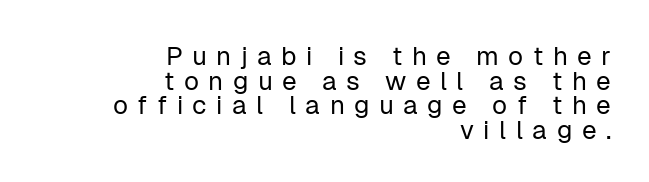
Q: Is the text bold? A: No.
Q: Is the text italic (slanted)? A: No, it is upright.
Q: Is the text underlined? A: No.
Q: How is the paragraph aligned? A: Right-aligned.
Q: Is the spacing between letters normal or unusually wide? A: Unusually wide.
Q: Is the spacing between lines tight, normal or loose? A: Tight.
